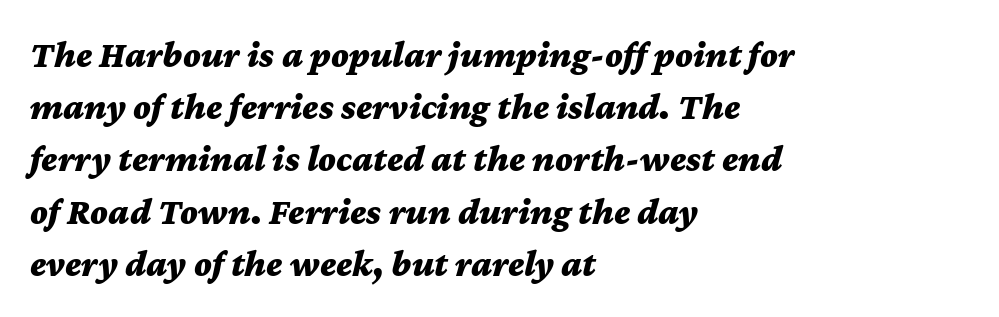
The image shows 37 px bold, wide type, italic (leaning right); set left-aligned, normal line spacing (1.41x), normal letter spacing, not underlined; medium stroke contrast and a medium x-height.
